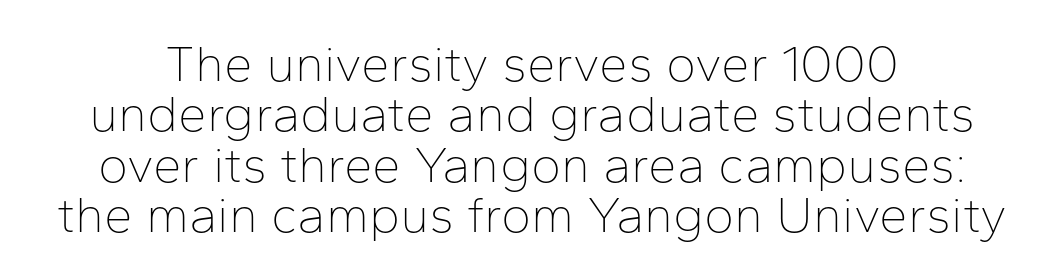
{"serif": "no", "italic": "no", "bold": "no", "weight": "thin", "width": "normal", "stroke_contrast": "low", "x_height": "medium", "monospaced": "no", "underline": "no", "line_spacing": "tight", "line_spacing_ratio": 0.99, "letter_spacing": "normal", "letter_spacing_em": 0.0, "glyph_px": 51}
